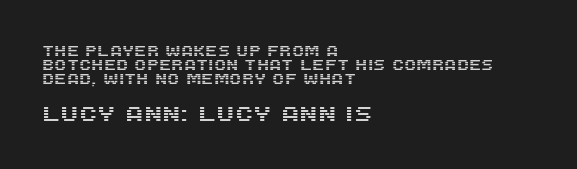
Line starts are locked; line ends wander. The designer gave the closing block more size than the opening block. These lines were composed using upright roman letters. A typesetter would call this leading minimal, almost set solid.
